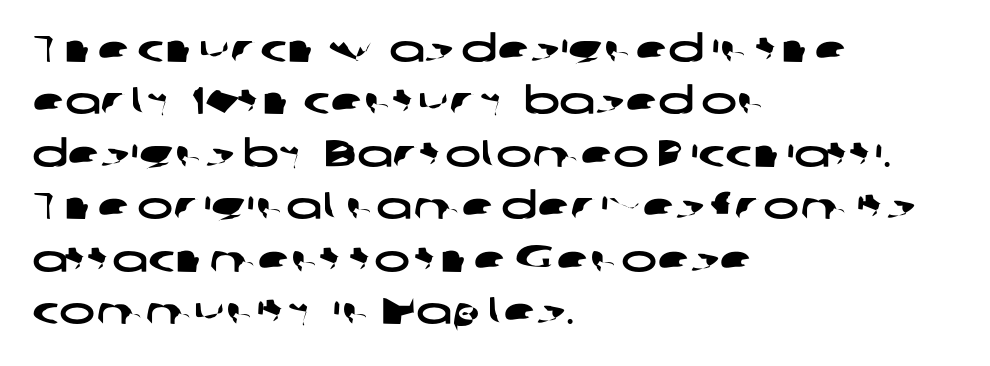
{"serif": "no", "width": "wide", "stroke_contrast": "low", "x_height": "medium", "monospaced": "no", "underline": "no", "align": "left", "line_spacing": "normal", "line_spacing_ratio": 1.38, "letter_spacing": "normal", "letter_spacing_em": 0.0, "glyph_px": 38}
